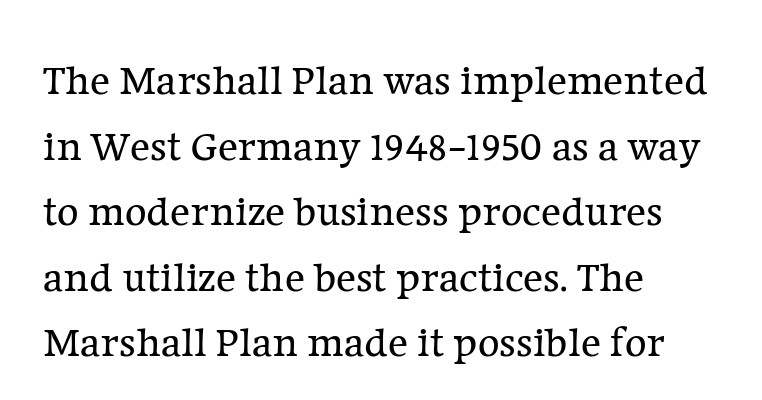
Weight: not bold — regular or lighter. Interline gaps are of average width in this sample. Default kerning and tracking; the words read as compact shapes. A clean baseline with only descenders dipping below it. A classic flush-left, rag-right setting is used for this passage.
